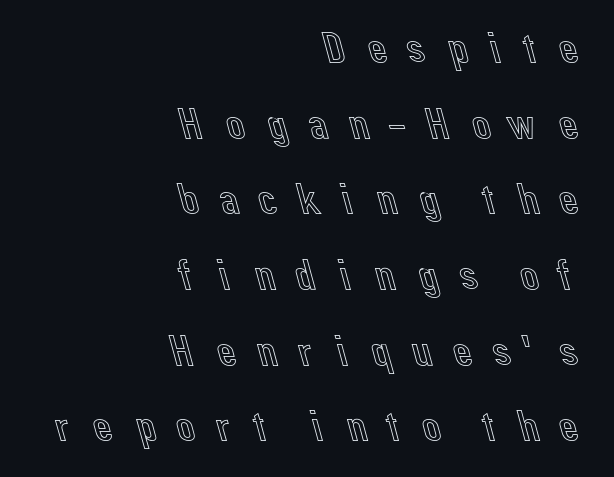
Q: Is the text italic (slanted)? A: Yes.
Q: Is the text underlined? A: No.
Q: How is the paragraph aligned? A: Right-aligned.
Q: Is the spacing between letters normal or unusually wide? A: Unusually wide.
Q: Width (condensed, normal, or wide)? A: Normal.
Q: x-height? A: Medium.
Q: Monospaced? A: No.
